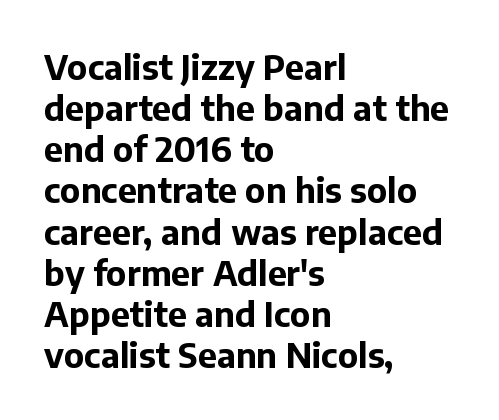
{"serif": "no", "italic": "no", "bold": "yes", "weight": "bold", "width": "normal", "stroke_contrast": "low", "x_height": "medium", "monospaced": "no", "underline": "no", "align": "left", "line_spacing_ratio": 1.21, "letter_spacing": "normal", "letter_spacing_em": 0.0, "glyph_px": 34}
